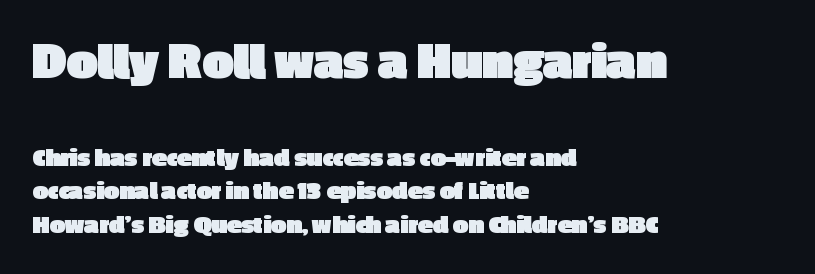
{"serif": "no", "italic": "no", "bold": "yes", "weight": "heavy", "width": "normal", "x_height": "medium", "monospaced": "no", "underline": "no", "align": "left", "line_spacing": "normal", "line_spacing_ratio": 1.25, "letter_spacing": "normal", "letter_spacing_em": 0.0, "larger_block": "first", "size_ratio": 2.0, "glyph_px": 54}
